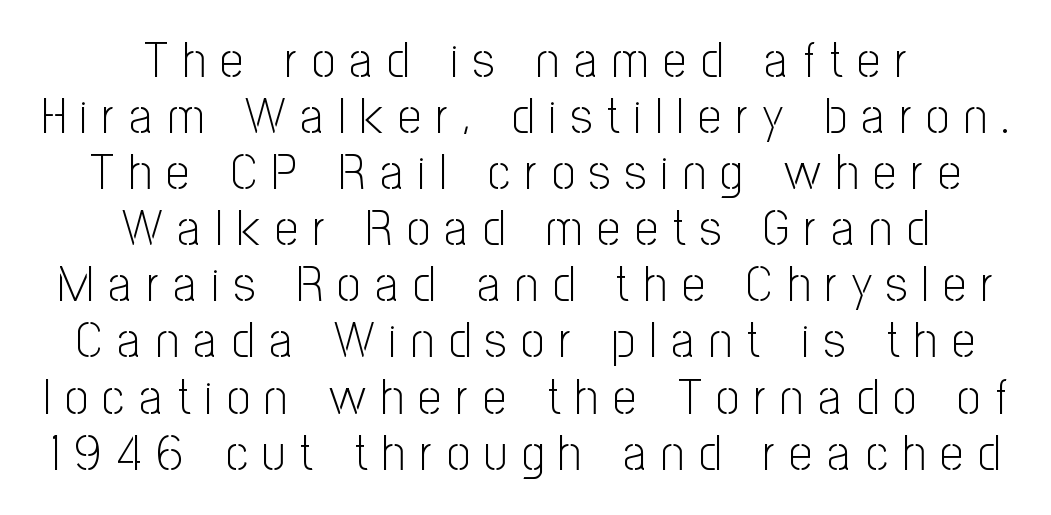
{"serif": "no", "italic": "no", "bold": "no", "weight": "light", "width": "condensed", "stroke_contrast": "low", "x_height": "medium", "monospaced": "no", "underline": "no", "align": "center", "line_spacing": "tight", "line_spacing_ratio": 1.1, "letter_spacing": "wide", "letter_spacing_em": 0.29, "glyph_px": 51}
